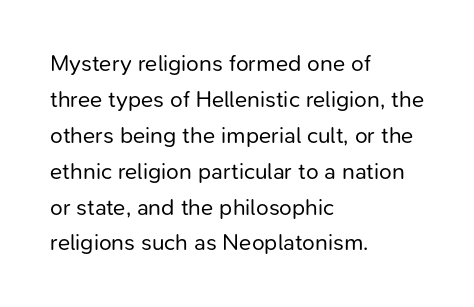
Q: Is the text bold? A: No.
Q: Is the text italic (slanted)? A: No, it is upright.
Q: Is the text underlined? A: No.
Q: How is the paragraph aligned? A: Left-aligned.
Q: Is the spacing between letters normal or unusually wide? A: Normal.
Q: Is the spacing between lines tight, normal or loose? A: Normal.
